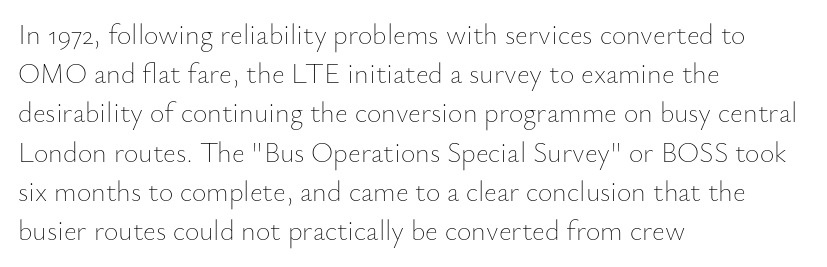
Q: Is the text bold? A: No.
Q: Is the text italic (slanted)? A: No, it is upright.
Q: Is the text underlined? A: No.
Q: How is the paragraph aligned? A: Left-aligned.
Q: Is the spacing between letters normal or unusually wide? A: Normal.
Q: Is the spacing between lines tight, normal or loose? A: Normal.
Q: Width (condensed, normal, or wide)? A: Normal.
Q: Stroke contrast? A: Low.
Q: x-height? A: Small.
Q: Monospaced? A: No.
